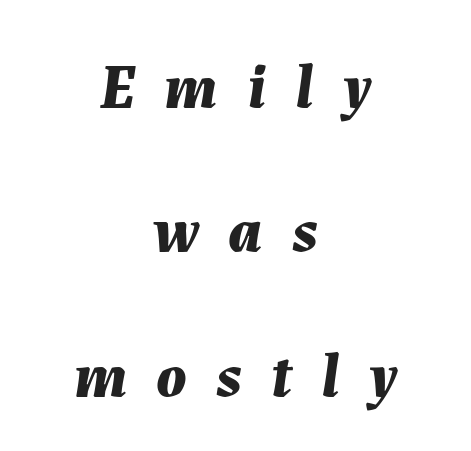
{"italic": "yes", "lean": "right", "slant_degrees": 7, "bold": "yes", "weight": "bold", "width": "normal", "stroke_contrast": "medium", "x_height": "medium", "monospaced": "no", "underline": "no", "align": "center", "line_spacing": "loose", "line_spacing_ratio": 2.29, "letter_spacing": "wide", "letter_spacing_em": 0.46, "glyph_px": 63}
